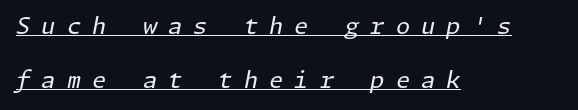
{"italic": "yes", "lean": "right", "slant_degrees": 11, "bold": "no", "underline": "yes", "align": "left", "line_spacing": "loose", "line_spacing_ratio": 2.35, "letter_spacing": "wide", "letter_spacing_em": 0.48, "glyph_px": 23}
